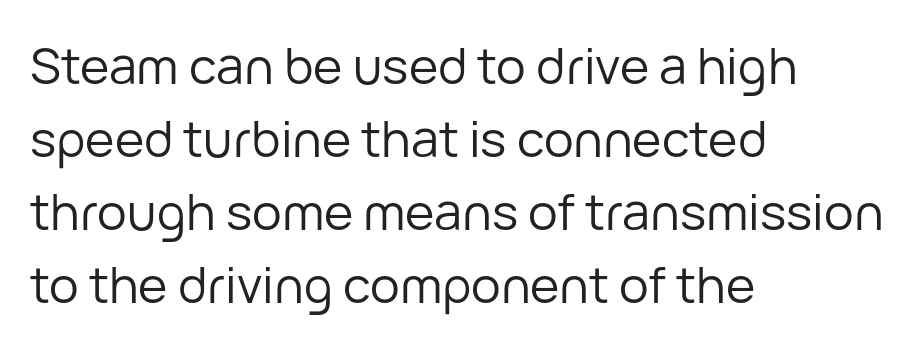
The lettering holds an erect, upright posture throughout. The rag falls on the right side of this text block. Does the type have serifs? No, each stem ends abruptly. Think of a printed novel: that variable character pitch is what you see here. Unbolded letterforms with no extra heft. Clear beneath every line of the passage.
